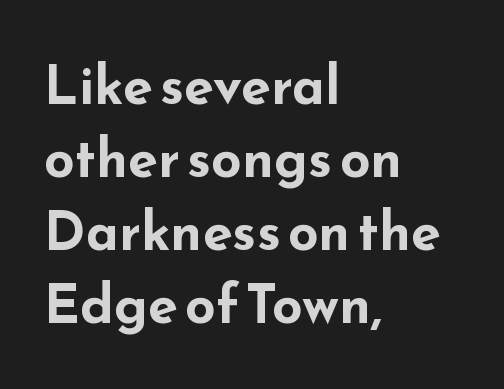
{"serif": "no", "italic": "no", "bold": "yes", "weight": "bold", "width": "wide", "stroke_contrast": "low", "x_height": "small", "monospaced": "no", "underline": "no", "align": "left", "line_spacing": "normal", "line_spacing_ratio": 1.35, "letter_spacing": "normal", "letter_spacing_em": 0.0, "glyph_px": 54}
